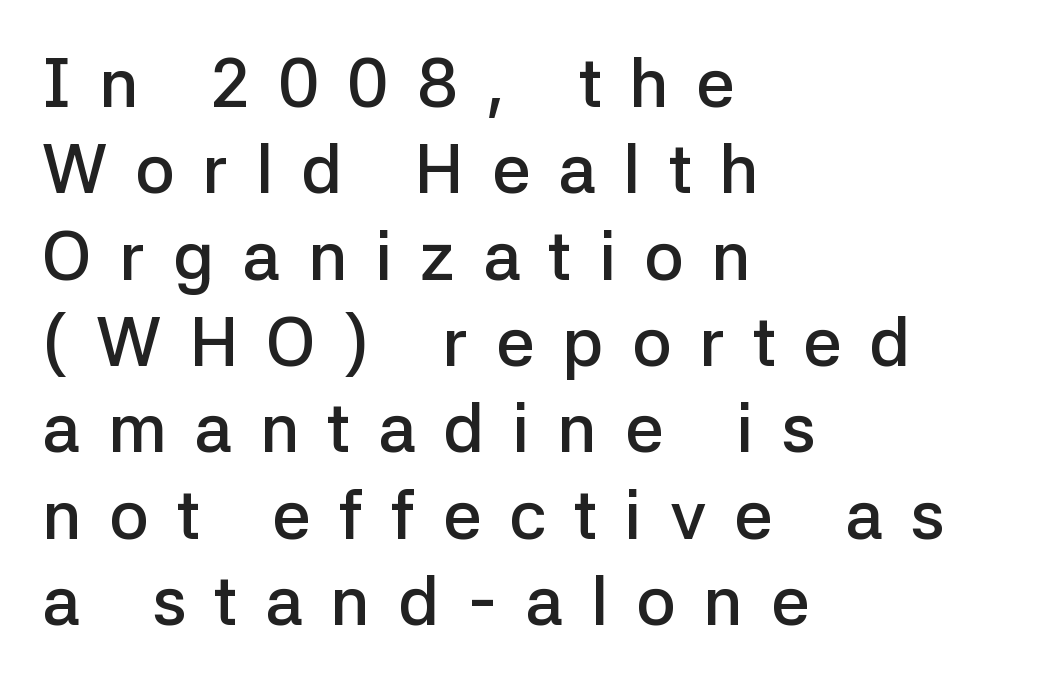
The image shows 68 px semibold sans-serif type, upright; set left-aligned, normal line spacing (1.27x), unusually wide letter spacing (+0.41 em), not underlined; low stroke contrast and a medium x-height.
